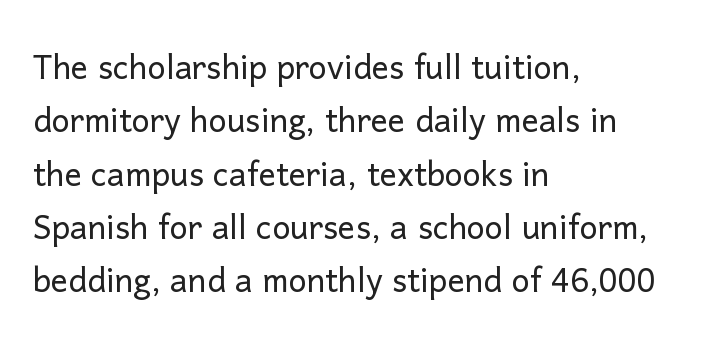
The image shows 43 px light sans-serif type, upright; set left-aligned, line spacing 1.24x, normal letter spacing, not underlined; low stroke contrast and a medium x-height.
